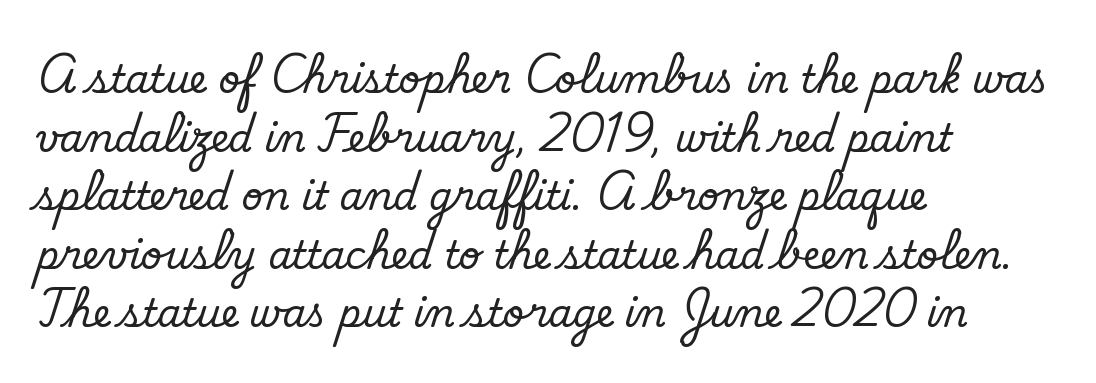
Q: Is the text bold? A: No.
Q: Is the typeface a serif or a sans-serif typeface? A: Sans-serif.
Q: Is the text underlined? A: No.
Q: How is the paragraph aligned? A: Left-aligned.
Q: Is the spacing between letters normal or unusually wide? A: Normal.
Q: Is the spacing between lines tight, normal or loose? A: Normal.
Q: Width (condensed, normal, or wide)? A: Normal.
Q: Stroke contrast? A: Low.
Q: x-height? A: Small.
Q: Monospaced? A: No.
